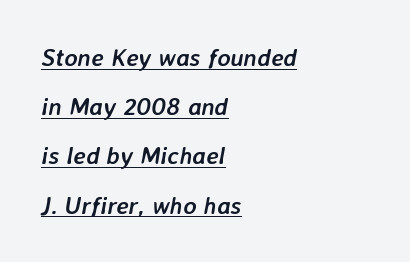
Q: Is the text bold? A: Yes.
Q: Is the text italic (slanted)? A: Yes, it leans right by about 7 degrees.
Q: Is the text underlined? A: Yes.
Q: How is the paragraph aligned? A: Left-aligned.
Q: Is the spacing between letters normal or unusually wide? A: Normal.
Q: Is the spacing between lines tight, normal or loose? A: Loose.
